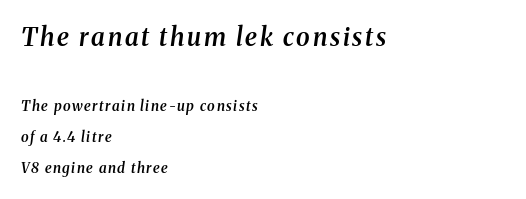
{"italic": "yes", "lean": "right", "slant_degrees": 8, "bold": "semi", "underline": "no", "align": "left", "line_spacing": "loose", "line_spacing_ratio": 2.23, "larger_block": "first", "size_ratio": 1.79, "glyph_px": 25}
